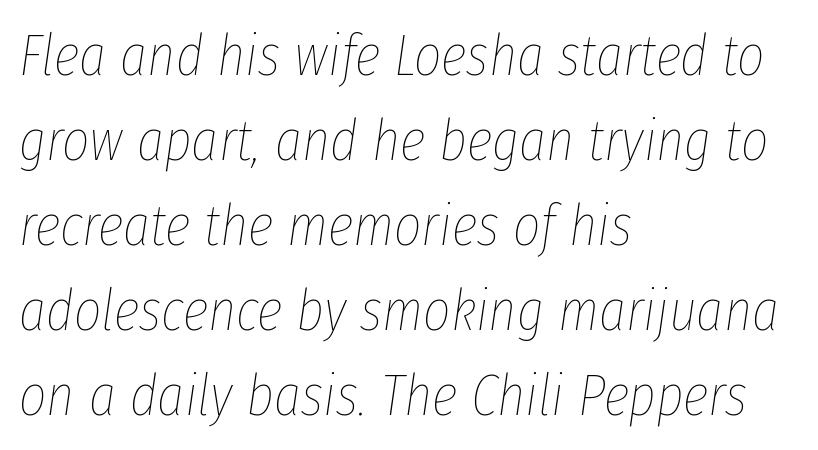
Q: Is the text bold? A: No.
Q: Is the text italic (slanted)? A: Yes, it leans right by about 8 degrees.
Q: Is the text underlined? A: No.
Q: How is the paragraph aligned? A: Left-aligned.
Q: Is the spacing between letters normal or unusually wide? A: Normal.
Q: Is the spacing between lines tight, normal or loose? A: Normal.
Q: Width (condensed, normal, or wide)? A: Condensed.
Q: Stroke contrast? A: Low.
Q: x-height? A: Medium.
Q: Monospaced? A: No.
